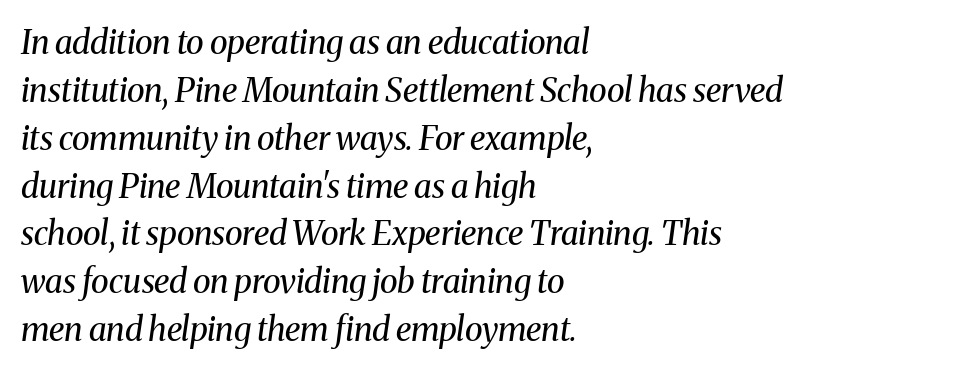
{"serif": "yes", "italic": "yes", "lean": "right", "slant_degrees": 8, "bold": "no", "weight": "regular", "width": "normal", "stroke_contrast": "medium", "x_height": "medium", "monospaced": "no", "underline": "no", "align": "left", "line_spacing": "normal", "line_spacing_ratio": 1.45, "letter_spacing": "normal", "letter_spacing_em": 0.0, "glyph_px": 33}
